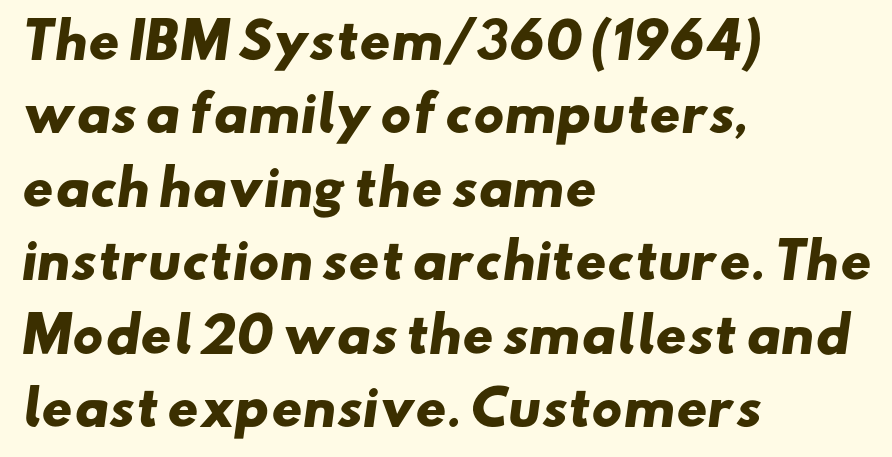
The image shows 48 px heavy, wide sans-serif type; set left-aligned, normal line spacing (1.53x), normal letter spacing, not underlined; low stroke contrast and a small x-height.
